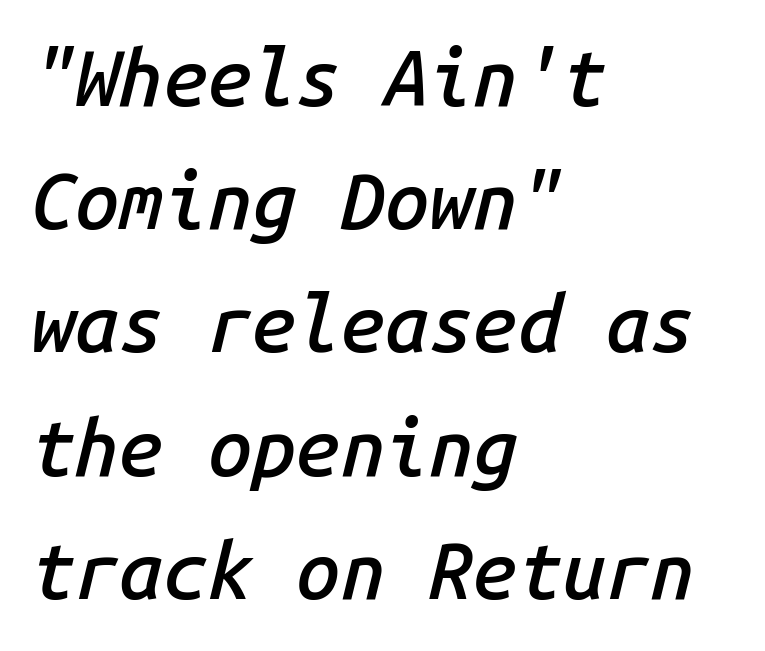
Vertical spacing — default. Nothing unusual about the tracking: characters are spaced as the font intends. Underlining? Definitely not there. Weight check: semibold — heavier than regular, not quite bold. Is this a fixed-width face? Yes — each glyph sits in an identical cell. These lines are set flush left with a ragged right edge.
